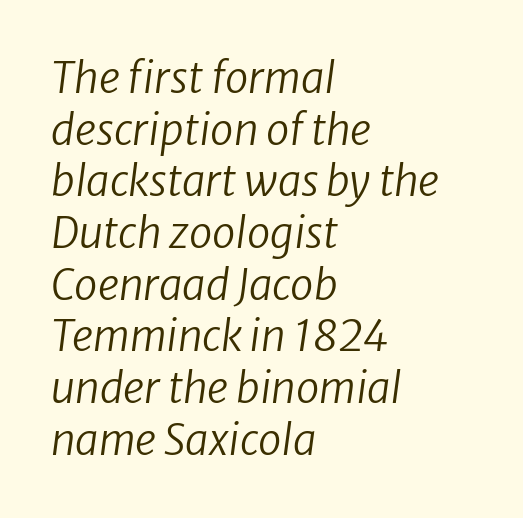
The paragraph has a hard left edge and a soft right edge. The rendering uses natural spacing where letterforms have individual widths. The rendering applies a slant to the glyphs. Tracking value appears to be zero — textbook default spacing. Clear beneath every line of the passage. On a weight scale, this lands at 450 or below.
